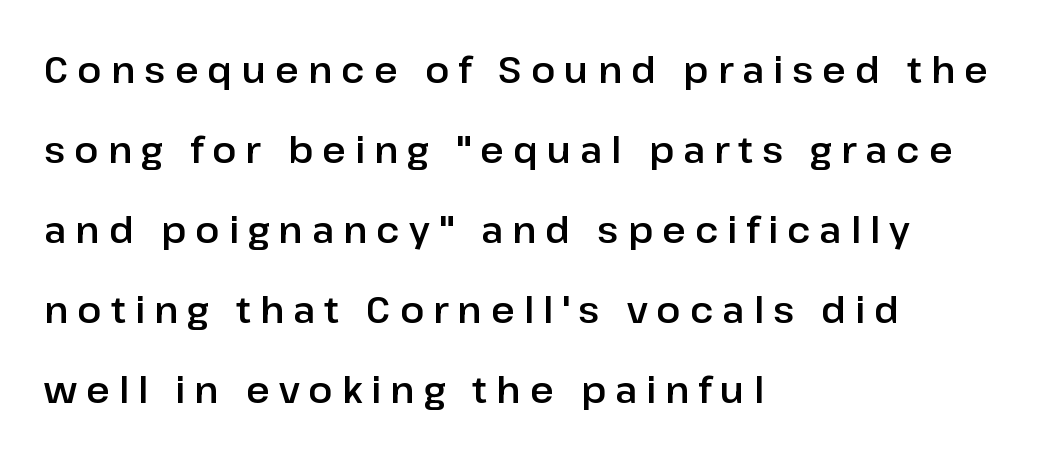
{"serif": "no", "italic": "no", "width": "normal", "stroke_contrast": "low", "x_height": "medium", "monospaced": "no", "underline": "no", "align": "left", "line_spacing": "loose", "line_spacing_ratio": 2.22, "letter_spacing": "wide", "letter_spacing_em": 0.25, "glyph_px": 36}
